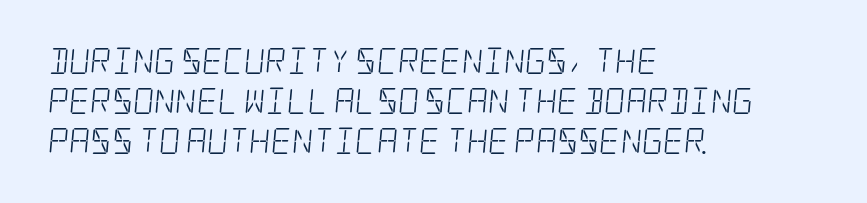
Q: Is the text bold? A: No.
Q: Is the text underlined? A: No.
Q: How is the paragraph aligned? A: Left-aligned.
Q: Is the spacing between letters normal or unusually wide? A: Normal.
Q: Is the spacing between lines tight, normal or loose? A: Normal.
